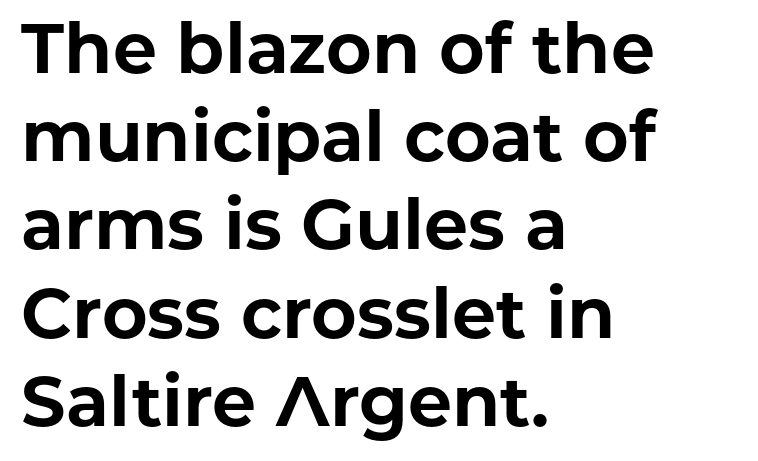
Q: Is the text bold? A: Yes.
Q: Is the text italic (slanted)? A: No, it is upright.
Q: Is the typeface a serif or a sans-serif typeface? A: Sans-serif.
Q: Is the text underlined? A: No.
Q: How is the paragraph aligned? A: Left-aligned.
Q: Is the spacing between letters normal or unusually wide? A: Normal.
Q: Is the spacing between lines tight, normal or loose? A: Normal.
Q: Width (condensed, normal, or wide)? A: Normal.
Q: Stroke contrast? A: Low.
Q: x-height? A: Medium.
Q: Monospaced? A: No.
